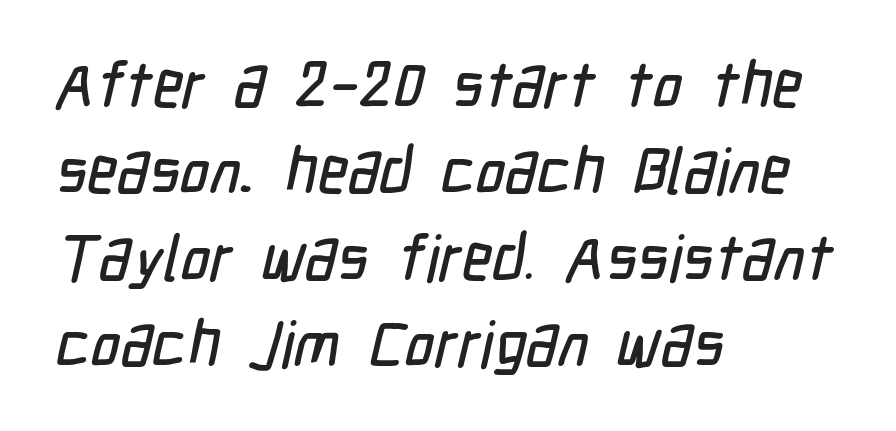
The image shows 64 px condensed sans-serif type; set left-aligned, normal line spacing (1.35x), normal letter spacing, not underlined; low stroke contrast and a medium x-height.
